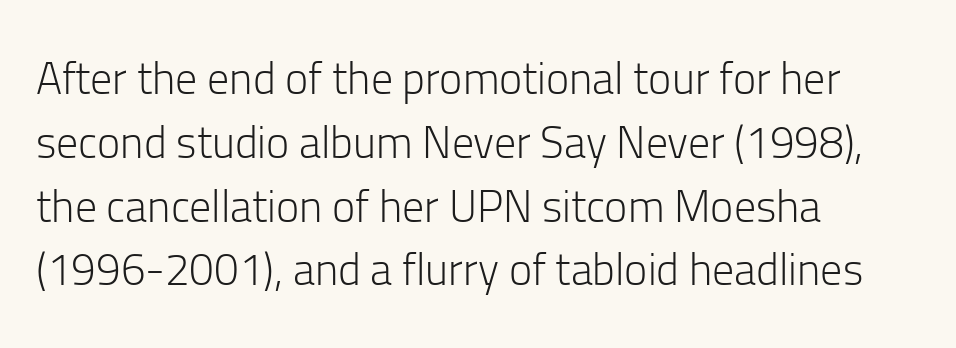
Descenders are the only things crossing below the line. This sample uses plain, unmodified letter spacing. Spacing verdict: proportional, widths tailored to each character. A typesetter would mark this as roman, not italic. In CSS terms this would be text-align: left.
